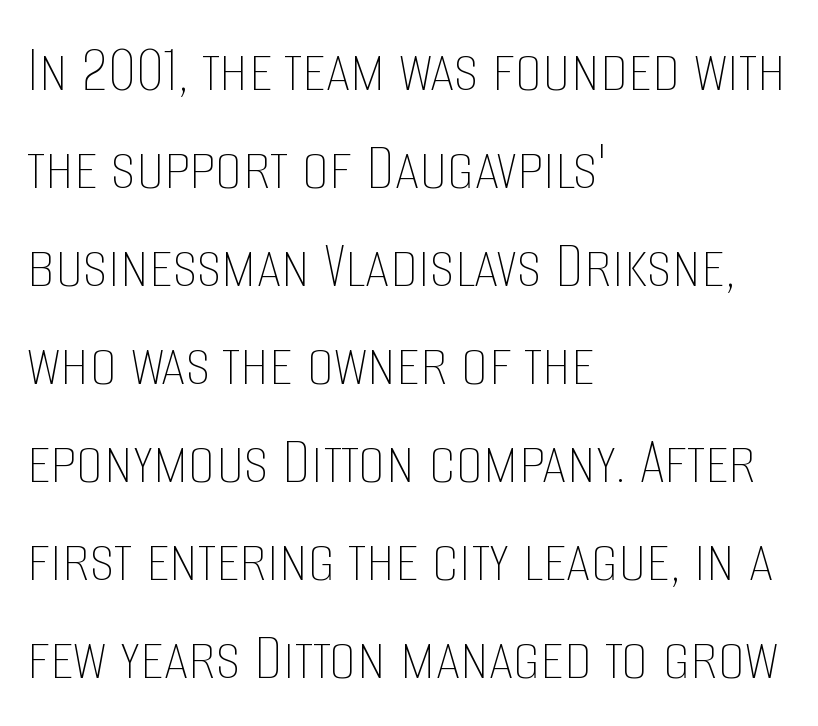
Regular leading. Think of a printed novel: that variable character pitch is what you see here. Nothing heavy about these letters — not bold at all. Horizontally, the lines are justified to the leading edge only. Do the letters lean? They stand straight. A clean baseline with only descenders dipping below it.
